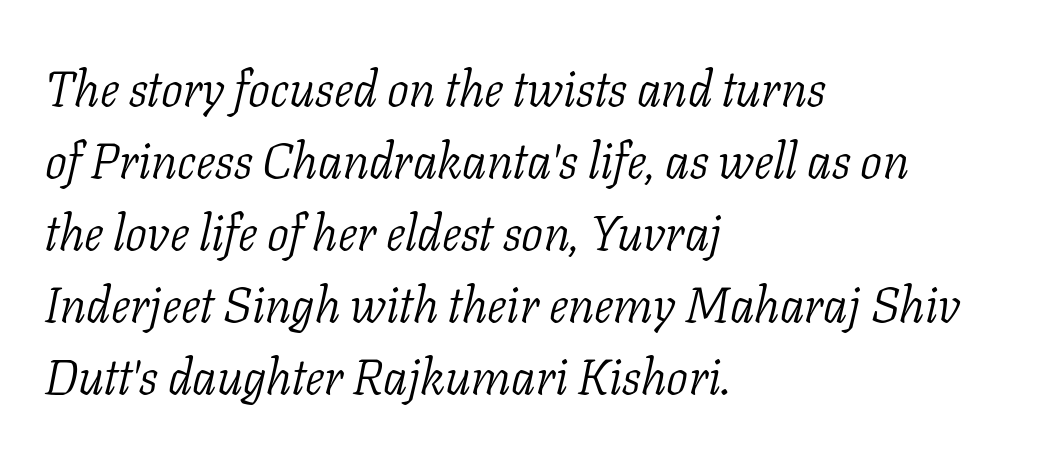
Observe the lean: these are italic letterforms. Has an underline been added? It has not. A typesetter would call this proportional, since set widths differ per character. Stems here are at most as thick as an everyday book face. Type style note: has serifs. Does extra space separate the letters? No, they use regular spacing.
